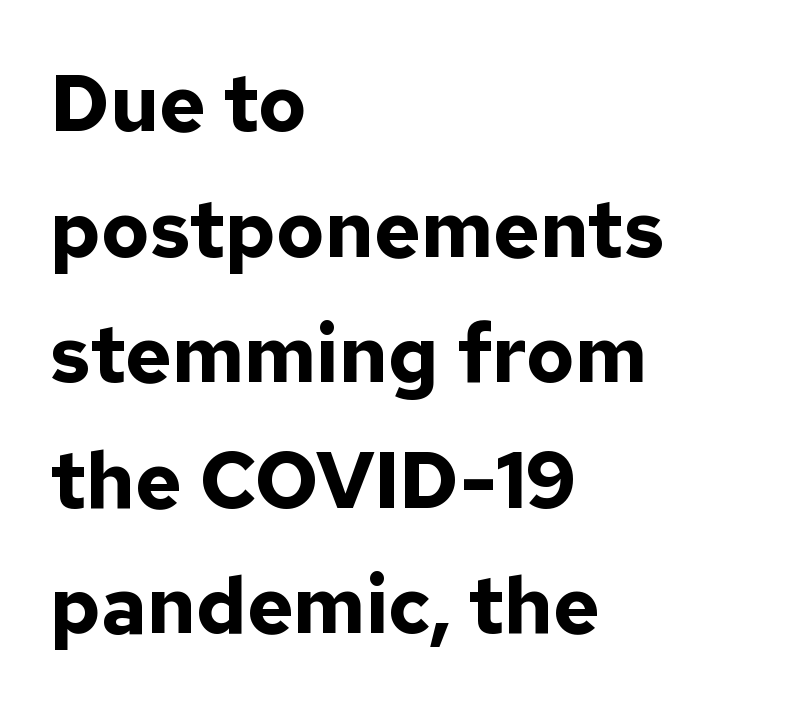
{"serif": "no", "italic": "no", "bold": "yes", "weight": "bold", "width": "normal", "stroke_contrast": "low", "x_height": "medium", "monospaced": "no", "underline": "no", "align": "left", "line_spacing": "normal", "line_spacing_ratio": 1.59, "letter_spacing": "normal", "letter_spacing_em": 0.0, "glyph_px": 79}
